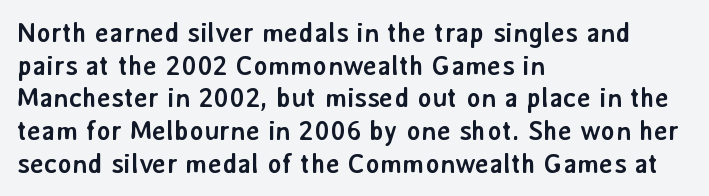
The glyphs are unaccompanied by any horizontal stroke below them. The passage shown is emphatically bold. The lettering holds an erect, upright posture throughout. Here the glyphs are tracked normally, forming tight word shapes.
